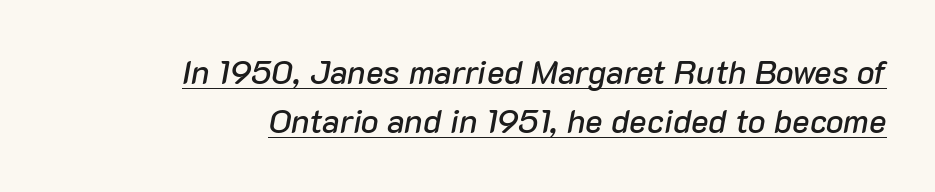
The image shows 33 px text type, italic (leaning right); set right-aligned, normal line spacing (1.49x), normal letter spacing, underlined; low stroke contrast and a medium x-height.
